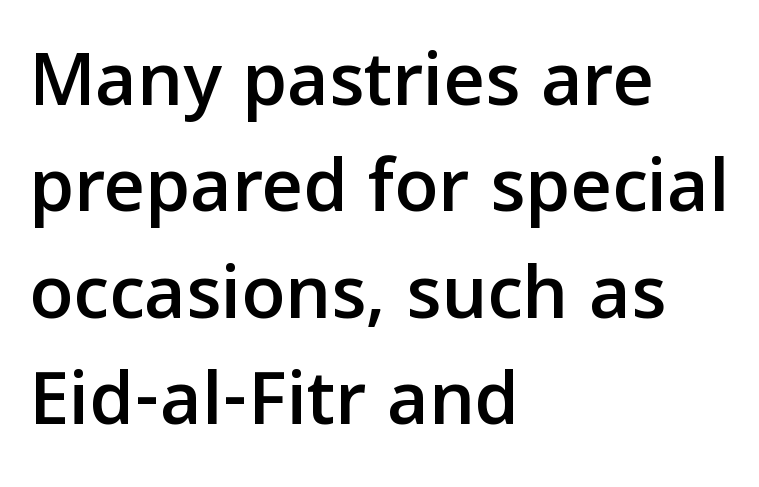
{"serif": "no", "italic": "no", "width": "normal", "stroke_contrast": "low", "x_height": "medium", "monospaced": "no", "underline": "no", "align": "left", "line_spacing": "normal", "line_spacing_ratio": 1.33, "letter_spacing": "normal", "letter_spacing_em": 0.0, "glyph_px": 80}
